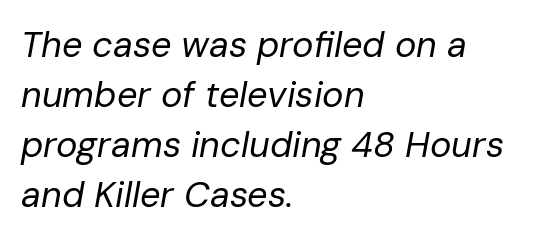
No letter is thick-stroked: the sample isn't bold. The strip under each line holds only bare page. Is there much room between lines? A standard amount, neither cramped nor airy. Spacing verdict: proportional, widths tailored to each character.
